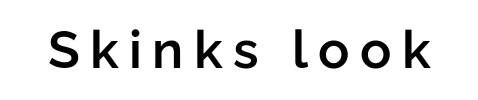
The image shows 52 px semibold sans-serif type, upright; set unusually wide letter spacing (+0.2 em), not underlined; low stroke contrast and a medium x-height.
